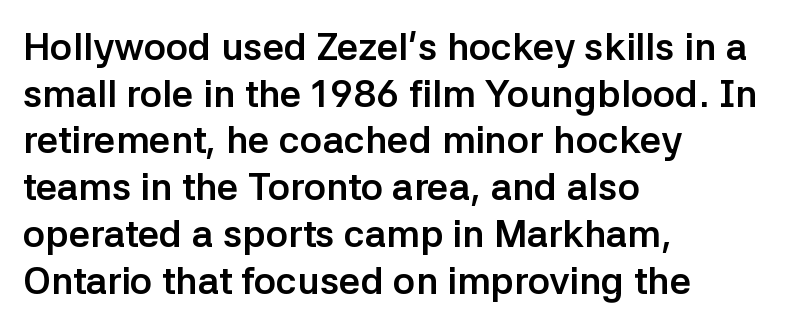
Heft: maximum for text — a bold. Unlike italic type, these characters show no tilt at all. Letter spacing: default. In CSS terms this would be text-align: left. A clean baseline with only descenders dipping below it.
